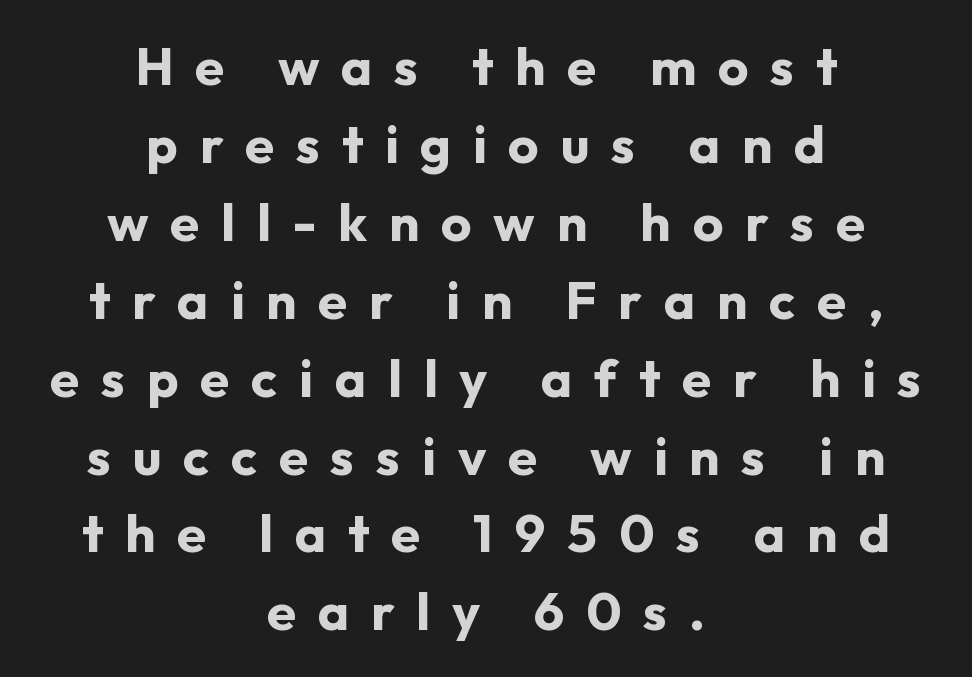
This rendering uses center alignment, leaving both contours irregular but symmetric. The type sits square on the baseline with zero lean. Compared with typical paragraphs, the rows here are spaced about the same. Words float on clear page, feet unadorned. Is this a fixed-width face? No — the glyphs have proportional, varying widths.
